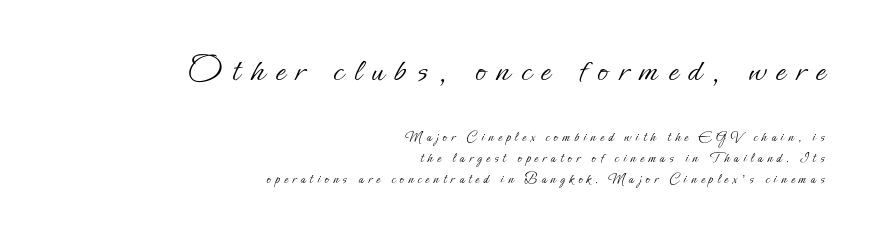
Q: Is the text bold? A: No.
Q: Is the text italic (slanted)? A: Yes.
Q: Is the text underlined? A: No.
Q: How is the paragraph aligned? A: Right-aligned.
Q: Is the spacing between letters normal or unusually wide? A: Unusually wide.
Q: Is the spacing between lines tight, normal or loose? A: Normal.
Q: Which block of text is set in a larger size, the first (top) or the second (bottom)? A: The first (top) one.
Q: Width (condensed, normal, or wide)? A: Normal.
Q: Stroke contrast? A: Low.
Q: x-height? A: Small.
Q: Monospaced? A: No.
